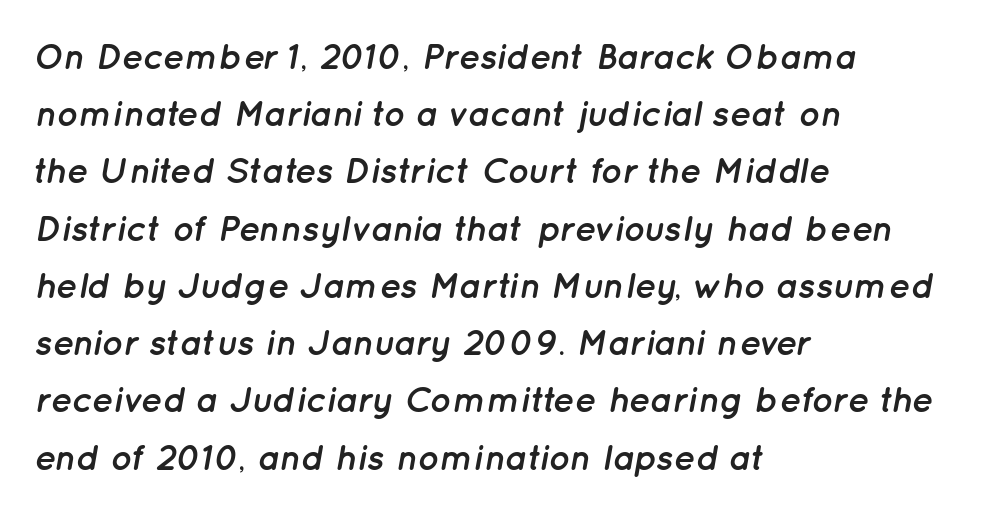
The image shows 36 px semibold type, italic (leaning right); set left-aligned, normal line spacing (1.59x), normal letter spacing, not underlined; low stroke contrast and a medium x-height.
